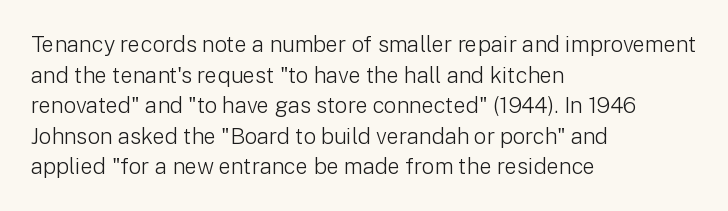
Q: Is the text bold? A: No.
Q: Is the text italic (slanted)? A: No, it is upright.
Q: Is the text underlined? A: No.
Q: How is the paragraph aligned? A: Left-aligned.
Q: Is the spacing between letters normal or unusually wide? A: Normal.
Q: Is the spacing between lines tight, normal or loose? A: Normal.
